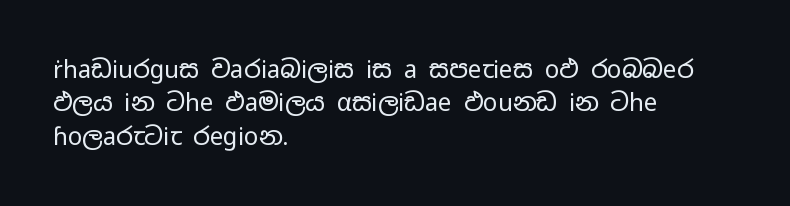
The letterforms sit at book weight or below. Posture: straight, roman, zero tilt. Tracking value appears to be zero — textbook default spacing. The passage shown stacks its lines at a standard gap. Is the block centered? No — it sits flush against the left margin. The foot of each line stays bare and open.
